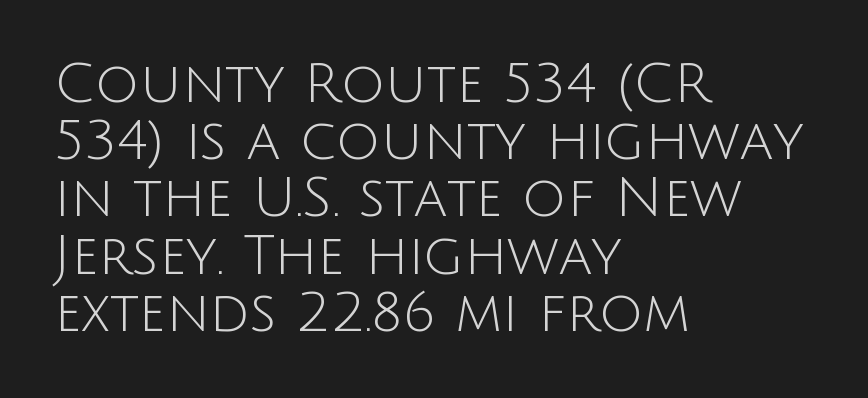
{"serif": "no", "italic": "no", "bold": "no", "weight": "light", "width": "normal", "stroke_contrast": "low", "x_height": "large", "monospaced": "no", "underline": "no", "align": "left", "line_spacing": "tight", "line_spacing_ratio": 1.04, "letter_spacing": "normal", "letter_spacing_em": 0.0, "glyph_px": 55}
